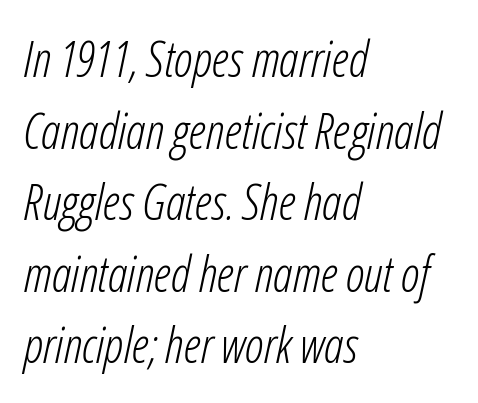
The image shows 49 px light, condensed type, italic (leaning right); set left-aligned, normal line spacing (1.46x), normal letter spacing, not underlined; low stroke contrast and a medium x-height.
